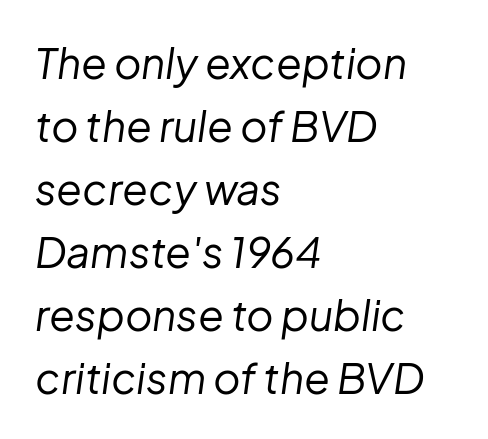
Nobody drew a line under any word here. Evenly set lines give the paragraph a standard silhouette. Heaviness? Minimal to ordinary, like unemphasized prose. Yep, that's italic — everything's leaning. Tracking value appears to be zero — textbook default spacing.
